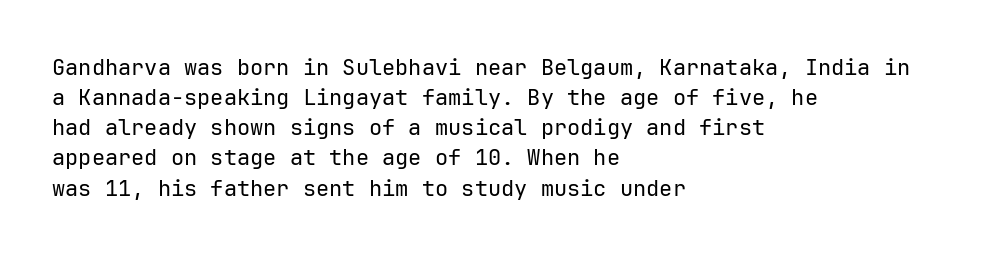
Q: Is the text bold? A: No.
Q: Is the text italic (slanted)? A: No, it is upright.
Q: Is the text underlined? A: No.
Q: How is the paragraph aligned? A: Left-aligned.
Q: Is the spacing between letters normal or unusually wide? A: Normal.
Q: Is the spacing between lines tight, normal or loose? A: Normal.
